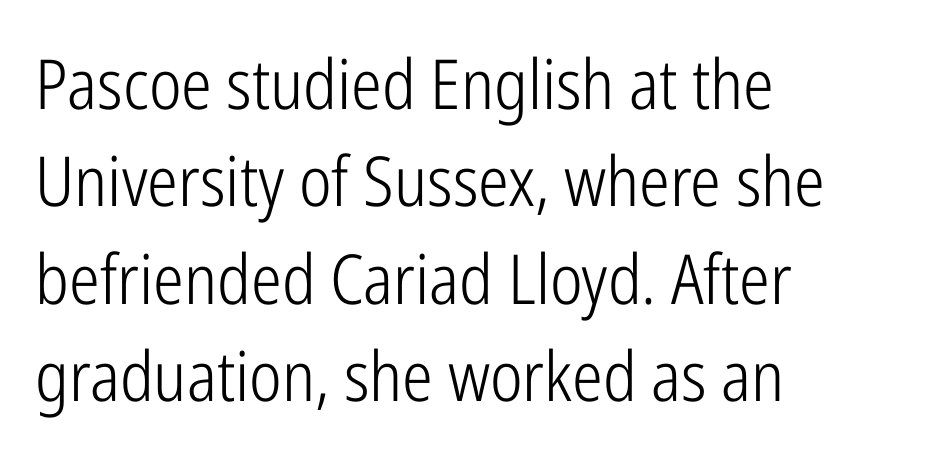
The image shows 69 px light, condensed sans-serif type, upright; set left-aligned, normal line spacing (1.41x), normal letter spacing, not underlined; low stroke contrast and a medium x-height.
